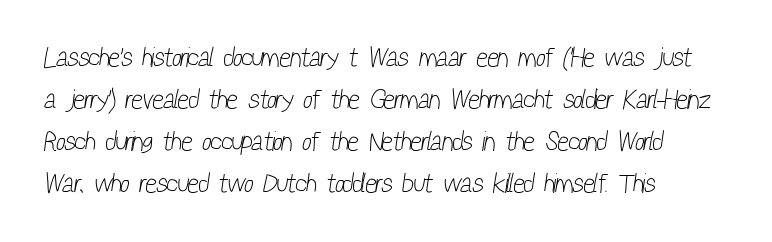
{"bold": "no", "underline": "no", "align": "left", "line_spacing": "normal", "line_spacing_ratio": 1.55, "letter_spacing": "normal", "letter_spacing_em": 0.0, "glyph_px": 27}
